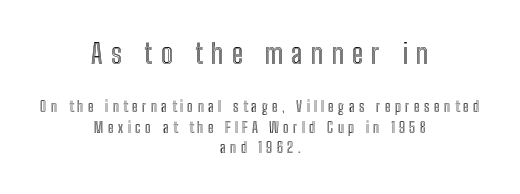
{"italic": "no", "underline": "no", "align": "center", "line_spacing": "normal", "line_spacing_ratio": 1.47, "letter_spacing": "wide", "letter_spacing_em": 0.31, "larger_block": "first", "size_ratio": 1.93, "glyph_px": 27}
